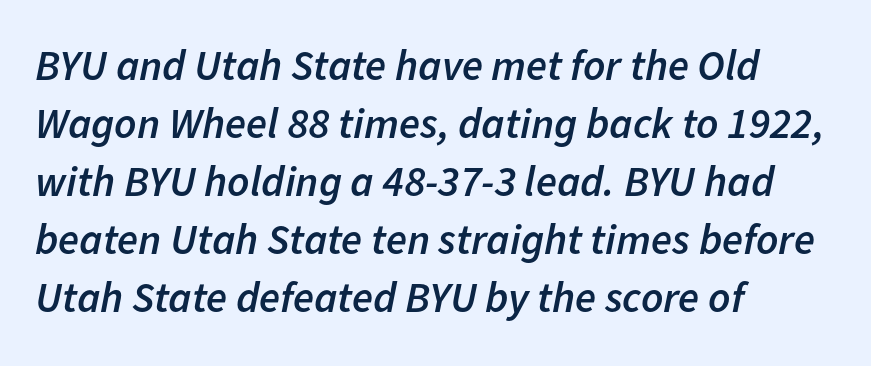
{"italic": "yes", "lean": "right", "slant_degrees": 11, "bold": "semi", "weight": "semibold", "width": "normal", "stroke_contrast": "low", "x_height": "medium", "monospaced": "no", "underline": "no", "align": "left", "line_spacing": "normal", "line_spacing_ratio": 1.35, "letter_spacing": "normal", "letter_spacing_em": 0.0, "glyph_px": 43}
